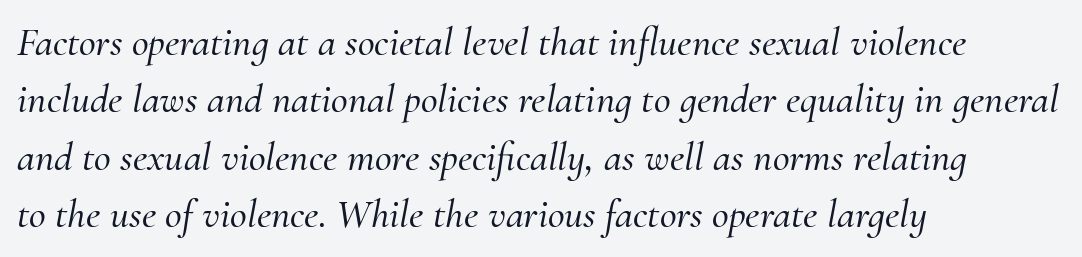
{"serif": "yes", "italic": "yes", "lean": "right", "slant_degrees": 10, "width": "normal", "stroke_contrast": "medium", "x_height": "small", "monospaced": "no", "underline": "no", "align": "left", "line_spacing": "normal", "line_spacing_ratio": 1.4, "letter_spacing": "normal", "letter_spacing_em": 0.0, "glyph_px": 41}
